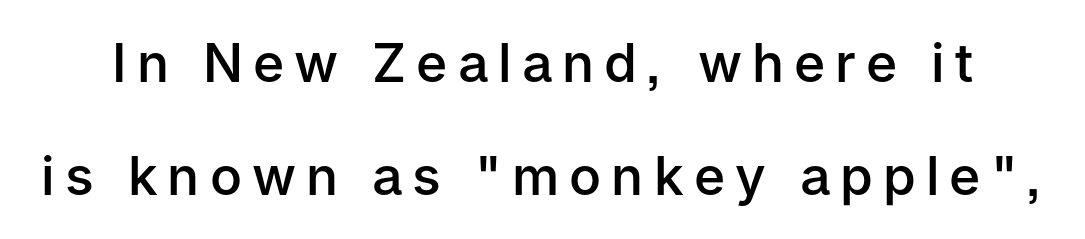
Q: Is the text bold? A: Semi-bold.
Q: Is the text italic (slanted)? A: No, it is upright.
Q: Is the typeface a serif or a sans-serif typeface? A: Sans-serif.
Q: Is the text underlined? A: No.
Q: Is the spacing between lines tight, normal or loose? A: Loose.
Q: Width (condensed, normal, or wide)? A: Normal.
Q: Stroke contrast? A: Low.
Q: x-height? A: Medium.
Q: Monospaced? A: No.
